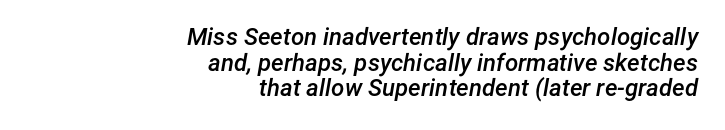
Q: Is the text bold? A: Semi-bold.
Q: Is the text italic (slanted)? A: Yes, it leans right by about 12 degrees.
Q: Is the text underlined? A: No.
Q: How is the paragraph aligned? A: Right-aligned.
Q: Is the spacing between letters normal or unusually wide? A: Normal.
Q: Is the spacing between lines tight, normal or loose? A: Tight.
